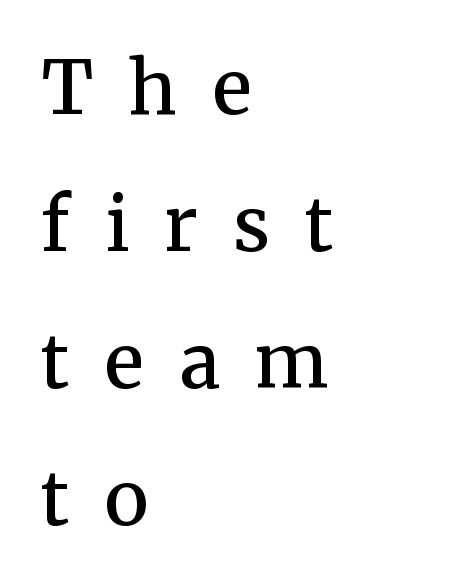
Q: Is the text bold? A: Semi-bold.
Q: Is the text italic (slanted)? A: No, it is upright.
Q: Is the typeface a serif or a sans-serif typeface? A: Serif.
Q: Is the text underlined? A: No.
Q: How is the paragraph aligned? A: Left-aligned.
Q: Is the spacing between letters normal or unusually wide? A: Unusually wide.
Q: Width (condensed, normal, or wide)? A: Normal.
Q: Stroke contrast? A: Medium.
Q: x-height? A: Medium.
Q: Monospaced? A: No.
